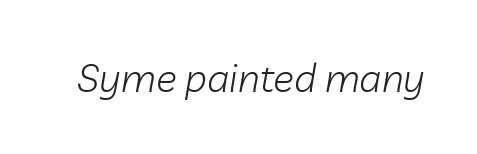
The image shows 39 px light type, italic (leaning right); set normal letter spacing, not underlined; low stroke contrast and a medium x-height.
